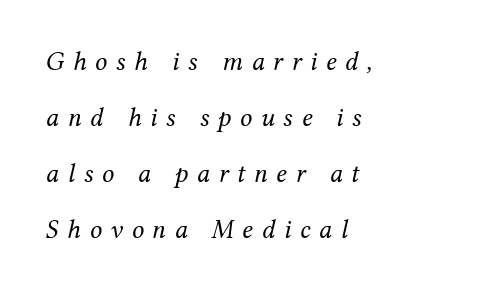
{"italic": "yes", "lean": "right", "slant_degrees": 12, "bold": "no", "underline": "no", "align": "left", "line_spacing": "loose", "line_spacing_ratio": 2.08, "letter_spacing": "wide", "letter_spacing_em": 0.32, "glyph_px": 27}
